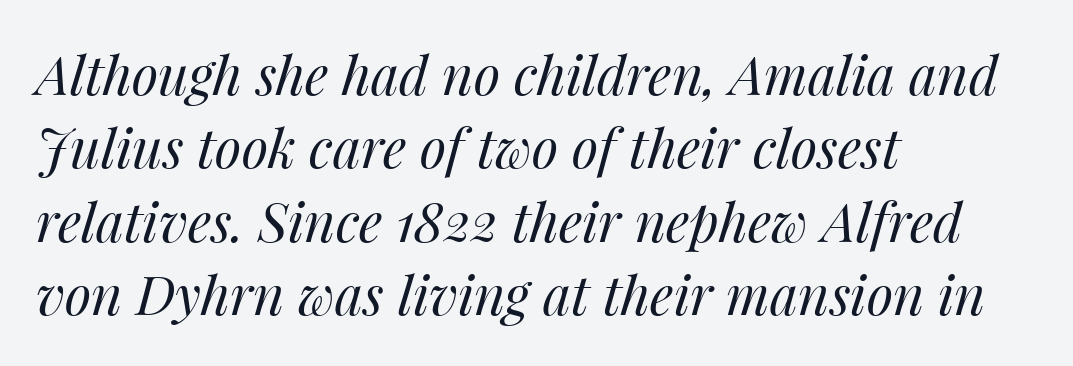
{"italic": "yes", "lean": "right", "slant_degrees": 14, "bold": "no", "weight": "regular", "width": "normal", "stroke_contrast": "medium", "x_height": "medium", "monospaced": "no", "underline": "no", "align": "left", "line_spacing": "normal", "line_spacing_ratio": 1.36, "letter_spacing": "normal", "letter_spacing_em": 0.0, "glyph_px": 54}
